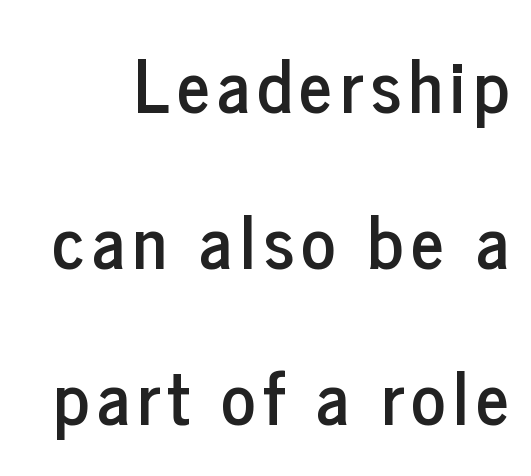
{"serif": "no", "italic": "no", "width": "condensed", "stroke_contrast": "low", "x_height": "medium", "monospaced": "no", "underline": "no", "line_spacing": "loose", "line_spacing_ratio": 2.17, "glyph_px": 72}
